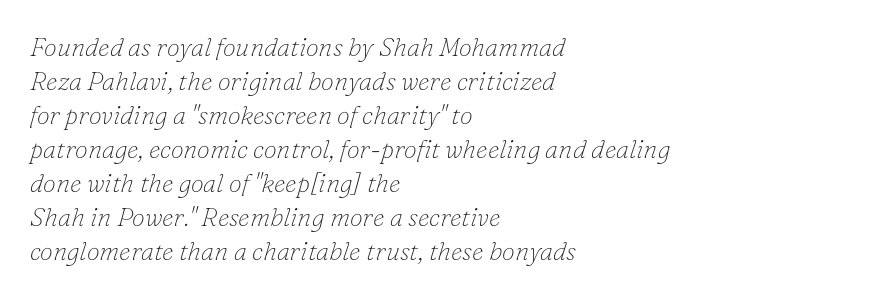
Q: Is the text bold? A: No.
Q: Is the text italic (slanted)? A: Yes, it leans right by about 16 degrees.
Q: Is the text underlined? A: No.
Q: How is the paragraph aligned? A: Left-aligned.
Q: Is the spacing between letters normal or unusually wide? A: Normal.
Q: Is the spacing between lines tight, normal or loose? A: Normal.
